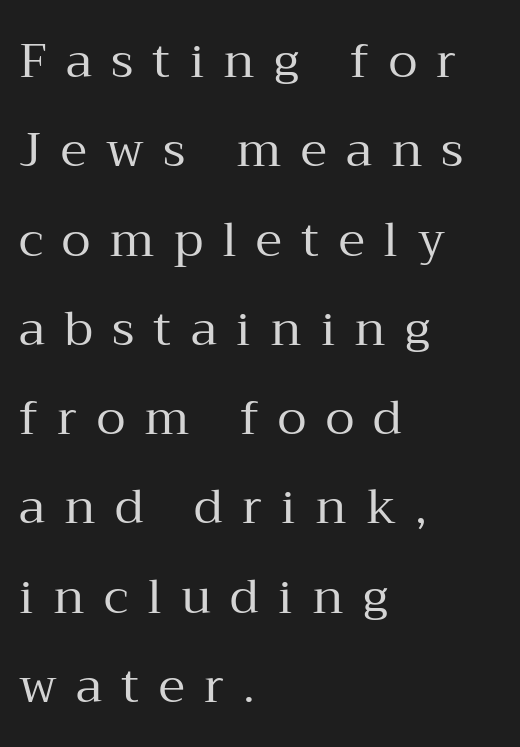
A clean baseline with only descenders dipping below it. Compared with a centered layout, this one pins lines to the left instead. The glyphs in this specimen are seriffed. This sample has the flowing, uneven cadence of proportional lettering. On a weight scale, this lands at 450 or below.
